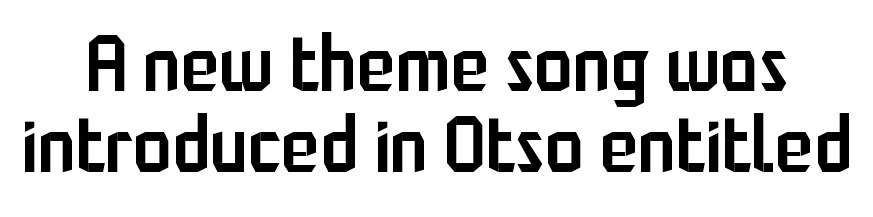
Emphasis by weight is partial: semibold. No word sits above an underline. The type is set solid horizontally, with unmodified tracking. The space between consecutive lines is stingy.
